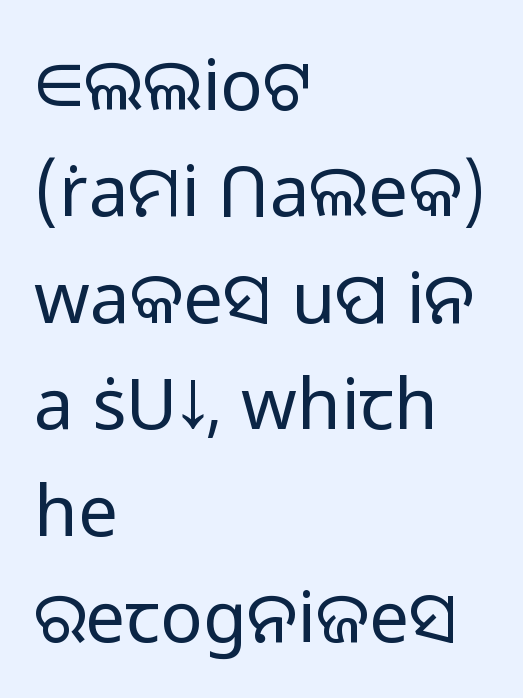
The image shows 71 px light sans-serif type, upright; set left-aligned, normal line spacing (1.5x), normal letter spacing, not underlined; low stroke contrast and a medium x-height.
